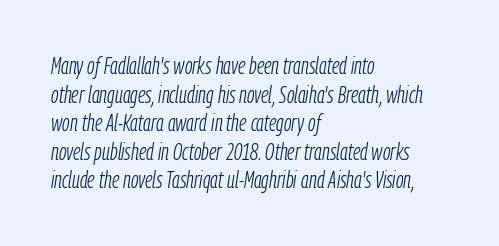
Q: Is the text bold? A: No.
Q: Is the text italic (slanted)? A: Yes, it leans right by about 9 degrees.
Q: Is the text underlined? A: No.
Q: How is the paragraph aligned? A: Left-aligned.
Q: Is the spacing between letters normal or unusually wide? A: Normal.
